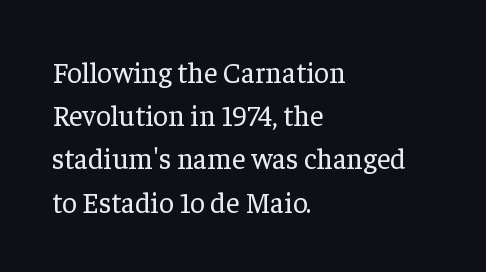
{"serif": "yes", "italic": "no", "bold": "no", "weight": "regular", "width": "normal", "stroke_contrast": "low", "x_height": "medium", "monospaced": "no", "underline": "no", "align": "left", "line_spacing": "normal", "line_spacing_ratio": 1.49, "letter_spacing": "normal", "letter_spacing_em": 0.0, "glyph_px": 29}
